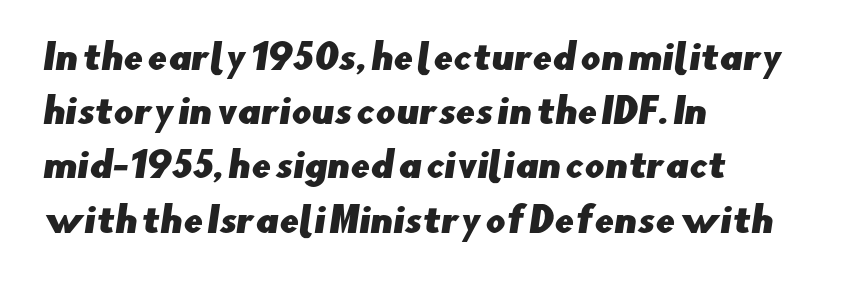
{"serif": "no", "width": "normal", "stroke_contrast": "low", "x_height": "small", "monospaced": "no", "underline": "no", "align": "left", "line_spacing": "normal", "line_spacing_ratio": 1.55, "letter_spacing": "normal", "letter_spacing_em": 0.0, "glyph_px": 35}
